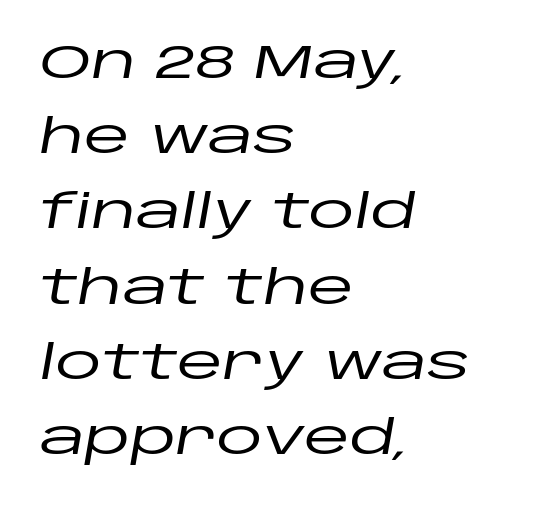
Q: Is the text italic (slanted)? A: Yes, it leans right by about 10 degrees.
Q: Is the text underlined? A: No.
Q: How is the paragraph aligned? A: Left-aligned.
Q: Is the spacing between letters normal or unusually wide? A: Normal.
Q: Is the spacing between lines tight, normal or loose? A: Normal.
Q: Width (condensed, normal, or wide)? A: Wide.
Q: Stroke contrast? A: Low.
Q: x-height? A: Large.
Q: Monospaced? A: No.
